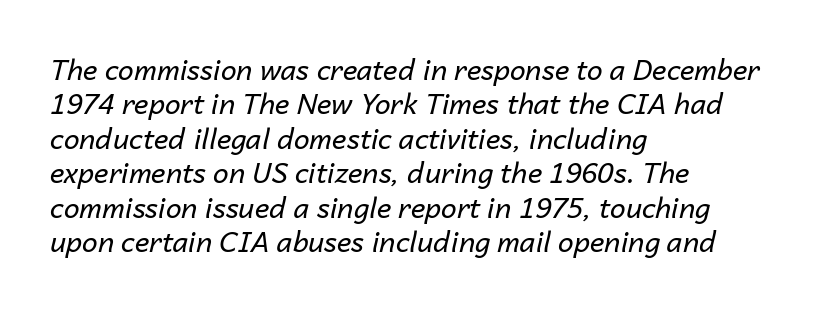
Q: Is the text bold? A: No.
Q: Is the text italic (slanted)? A: Yes, it leans right by about 14 degrees.
Q: Is the text underlined? A: No.
Q: How is the paragraph aligned? A: Left-aligned.
Q: Is the spacing between letters normal or unusually wide? A: Normal.
Q: Width (condensed, normal, or wide)? A: Normal.
Q: Stroke contrast? A: Low.
Q: x-height? A: Medium.
Q: Monospaced? A: No.
